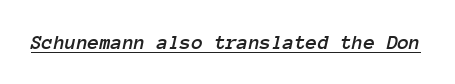
The image shows 21 px text type, italic (leaning right); set normal letter spacing, underlined.
